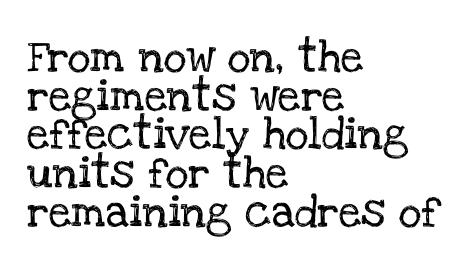
Q: Is the text italic (slanted)? A: No, it is upright.
Q: Is the typeface a serif or a sans-serif typeface? A: Serif.
Q: Is the text underlined? A: No.
Q: How is the paragraph aligned? A: Left-aligned.
Q: Is the spacing between letters normal or unusually wide? A: Normal.
Q: Width (condensed, normal, or wide)? A: Normal.
Q: Stroke contrast? A: Low.
Q: x-height? A: Large.
Q: Monospaced? A: No.
